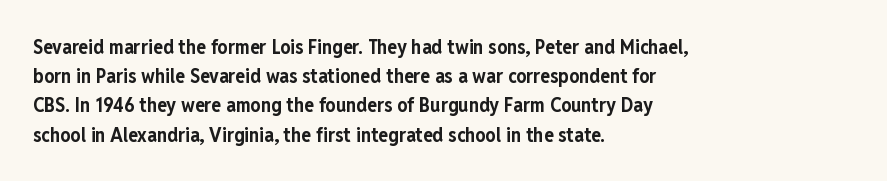
{"italic": "no", "bold": "yes", "underline": "no", "align": "left", "line_spacing": "normal", "line_spacing_ratio": 1.46, "letter_spacing": "normal", "letter_spacing_em": 0.0, "glyph_px": 20}
